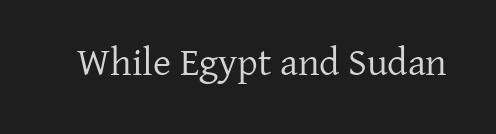
The image shows 39 px regular-weight serif type, upright; set normal letter spacing, not underlined; low stroke contrast and a medium x-height.
